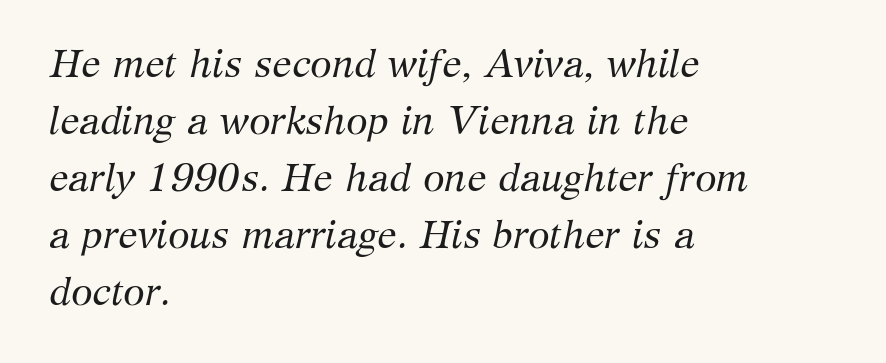
Q: Is the text bold? A: No.
Q: Is the text italic (slanted)? A: Yes, it leans right by about 12 degrees.
Q: Is the typeface a serif or a sans-serif typeface? A: Serif.
Q: Is the text underlined? A: No.
Q: How is the paragraph aligned? A: Left-aligned.
Q: Is the spacing between letters normal or unusually wide? A: Normal.
Q: Is the spacing between lines tight, normal or loose? A: Normal.
Q: Width (condensed, normal, or wide)? A: Normal.
Q: Stroke contrast? A: Medium.
Q: x-height? A: Medium.
Q: Monospaced? A: No.
